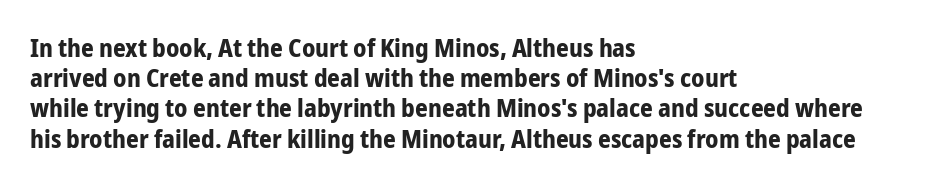
The image shows 25 px bold type, upright; set left-aligned, line spacing 1.21x, normal letter spacing, not underlined.
